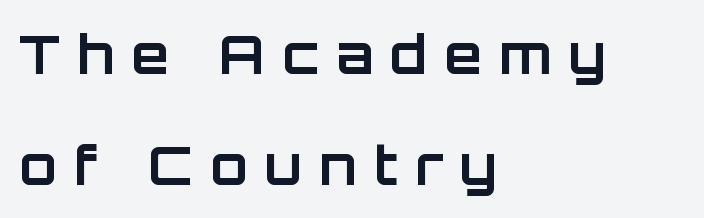
The image shows 54 px bold sans-serif type, upright; set left-aligned, loose line spacing (2.05x), unusually wide letter spacing (+0.32 em), not underlined; low stroke contrast and a large x-height.
